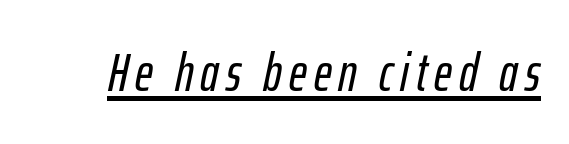
{"italic": "yes", "lean": "right", "slant_degrees": 12, "width": "condensed", "stroke_contrast": "low", "x_height": "medium", "monospaced": "no", "underline": "yes", "glyph_px": 54}
